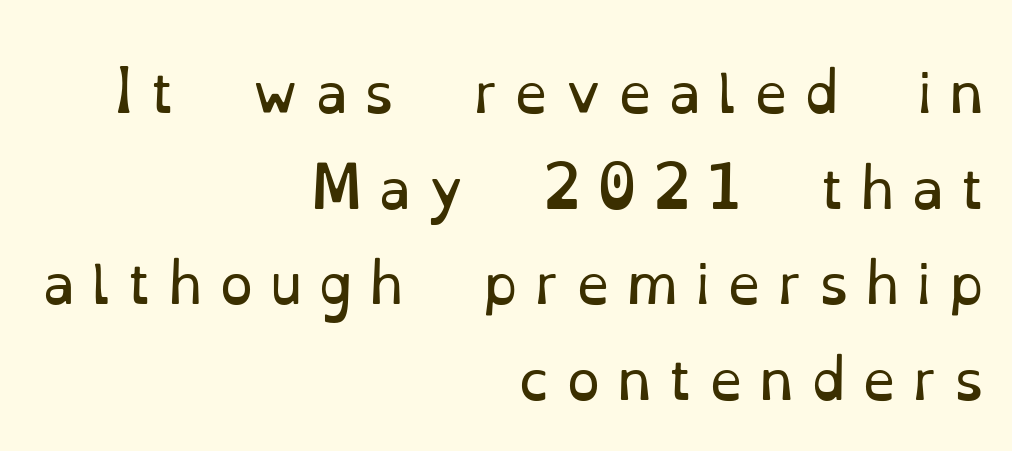
Q: Is the text bold? A: No.
Q: Is the text italic (slanted)? A: No, it is upright.
Q: Is the typeface a serif or a sans-serif typeface? A: Serif.
Q: Is the text underlined? A: No.
Q: How is the paragraph aligned? A: Right-aligned.
Q: Is the spacing between letters normal or unusually wide? A: Unusually wide.
Q: Width (condensed, normal, or wide)? A: Normal.
Q: Stroke contrast? A: Low.
Q: x-height? A: Small.
Q: Monospaced? A: No.
